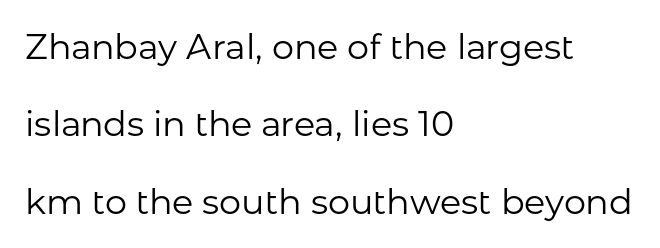
The image shows 35 px regular-weight sans-serif type, upright; set left-aligned, loose line spacing (2.21x), normal letter spacing, not underlined; low stroke contrast and a medium x-height.
